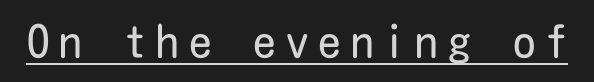
{"serif": "no", "italic": "no", "bold": "no", "weight": "regular", "width": "condensed", "stroke_contrast": "low", "x_height": "medium", "underline": "yes", "letter_spacing": "wide", "letter_spacing_em": 0.22, "glyph_px": 45}
